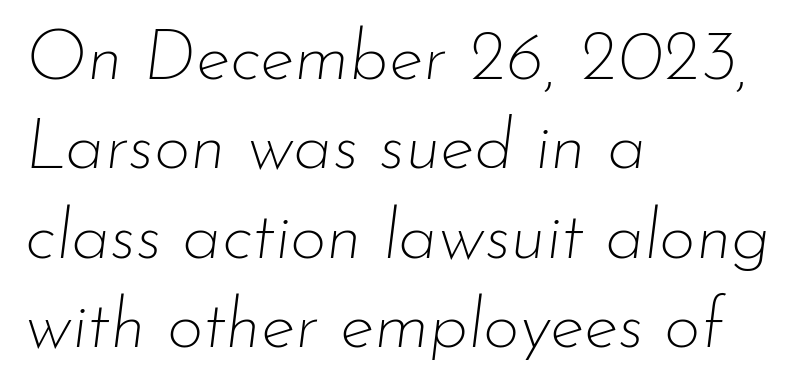
{"italic": "yes", "lean": "right", "slant_degrees": 7, "bold": "no", "weight": "thin", "width": "normal", "stroke_contrast": "low", "x_height": "small", "monospaced": "no", "underline": "no", "align": "left", "line_spacing": "normal", "line_spacing_ratio": 1.26, "letter_spacing": "normal", "letter_spacing_em": 0.0, "glyph_px": 71}
